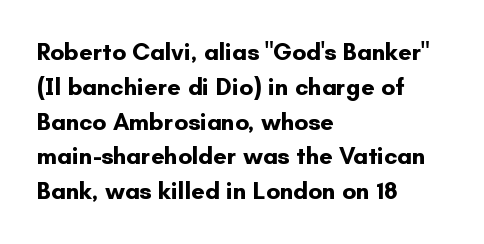
Q: Is the text bold? A: Yes.
Q: Is the text italic (slanted)? A: No, it is upright.
Q: Is the text underlined? A: No.
Q: How is the paragraph aligned? A: Left-aligned.
Q: Is the spacing between letters normal or unusually wide? A: Normal.
Q: Is the spacing between lines tight, normal or loose? A: Normal.
